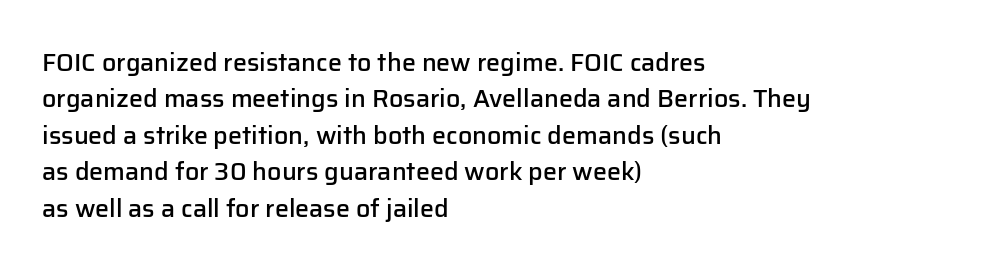
{"italic": "no", "bold": "semi", "underline": "no", "align": "left", "line_spacing": "normal", "line_spacing_ratio": 1.46, "letter_spacing": "normal", "letter_spacing_em": 0.0, "glyph_px": 25}
